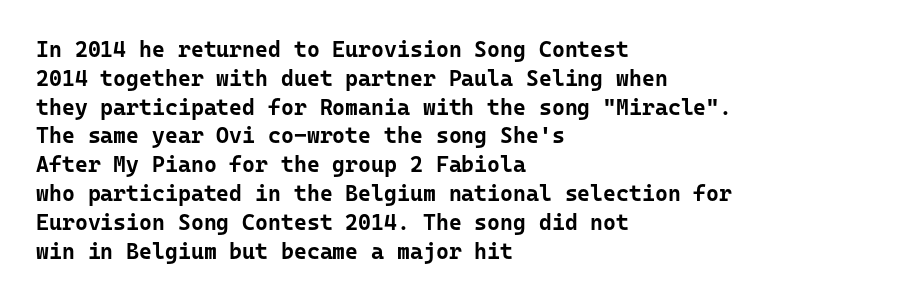
{"italic": "no", "bold": "yes", "underline": "no", "align": "left", "line_spacing": "normal", "line_spacing_ratio": 1.31, "letter_spacing": "normal", "letter_spacing_em": 0.0, "glyph_px": 22}
